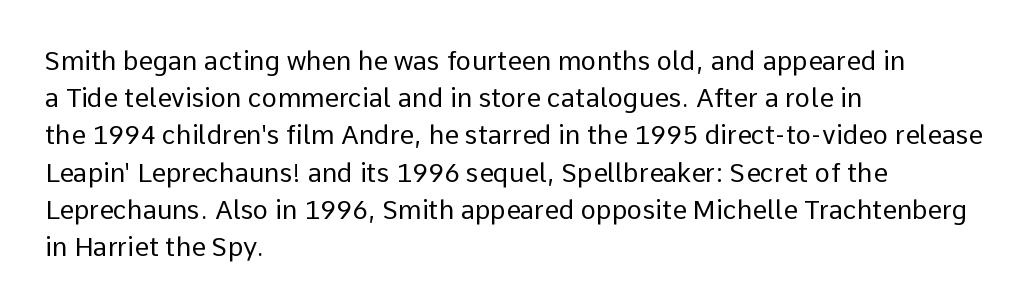
{"italic": "no", "bold": "no", "underline": "no", "align": "left", "line_spacing": "normal", "line_spacing_ratio": 1.43, "letter_spacing": "normal", "letter_spacing_em": 0.0, "glyph_px": 26}
